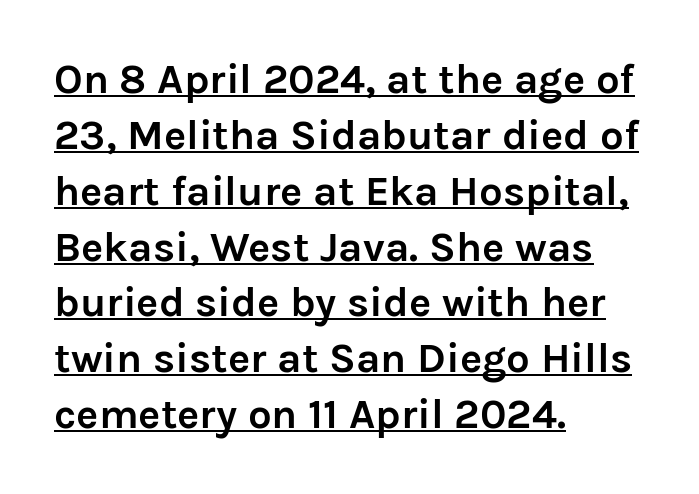
{"serif": "no", "italic": "no", "bold": "yes", "weight": "semibold", "width": "normal", "stroke_contrast": "low", "x_height": "medium", "monospaced": "no", "underline": "yes", "align": "left", "line_spacing": "normal", "line_spacing_ratio": 1.33, "letter_spacing": "normal", "letter_spacing_em": 0.0, "glyph_px": 42}
